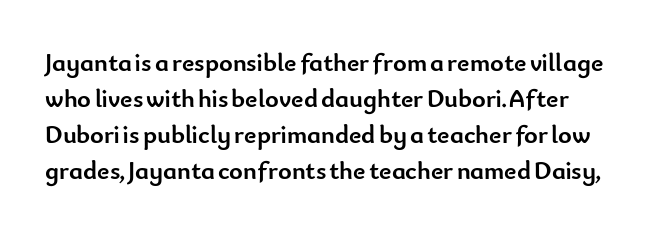
{"italic": "no", "bold": "yes", "underline": "no", "line_spacing": "normal", "line_spacing_ratio": 1.39, "letter_spacing": "normal", "letter_spacing_em": 0.0, "glyph_px": 26}
